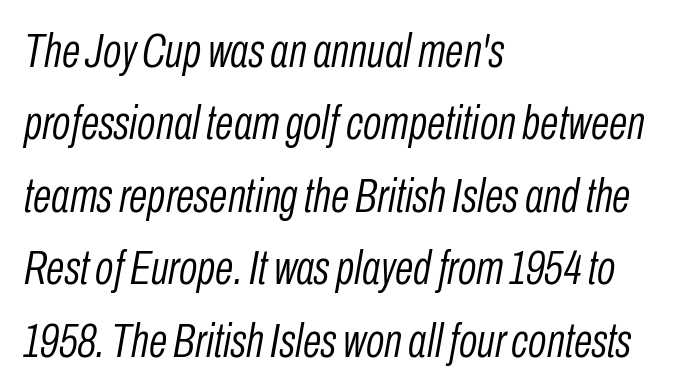
Q: Is the text bold? A: No.
Q: Is the text italic (slanted)? A: Yes, it leans right by about 10 degrees.
Q: Is the text underlined? A: No.
Q: How is the paragraph aligned? A: Left-aligned.
Q: Is the spacing between letters normal or unusually wide? A: Normal.
Q: Is the spacing between lines tight, normal or loose? A: Normal.
Q: Width (condensed, normal, or wide)? A: Condensed.
Q: Stroke contrast? A: Low.
Q: x-height? A: Medium.
Q: Monospaced? A: No.
